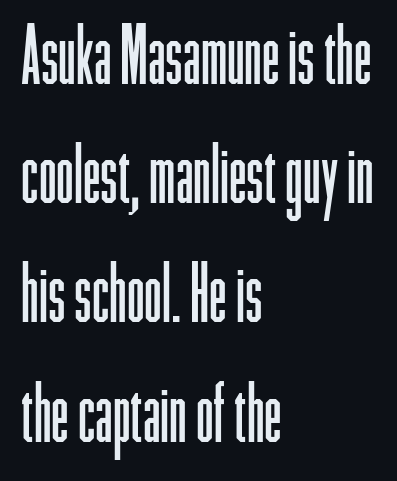
The letterforms sit shoulder to shoulder at normal distance. Note the varied advance widths — an 'i' is clearly narrower than an 'm'. In terms of leading, this rendering sits right in the middle. The text block is weighted toward the left margin, trailing off unevenly rightward. Observe the absence of serifs on each vertical stroke in this sample. The typography opts for an upright posture over an oblique one.
